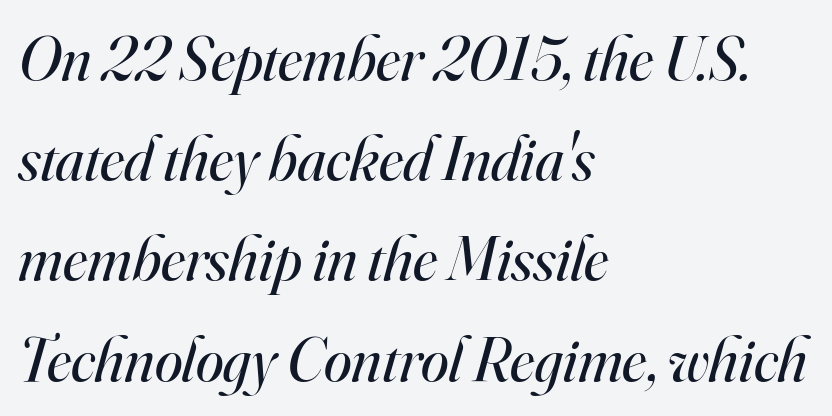
These lines stack with their left ends in a neat column. Caption: face not bold, strokes unweighted. Observe the ordinary spacing: letters are neighbours, not strangers. Each row of text sits above clean, open space. It's the slanting kind of type. Spacing verdict: proportional, widths tailored to each character.
